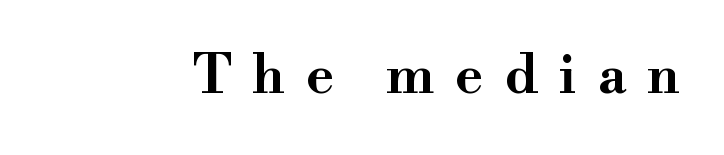
Q: Is the text bold? A: Yes.
Q: Is the text italic (slanted)? A: No, it is upright.
Q: Is the typeface a serif or a sans-serif typeface? A: Serif.
Q: Is the text underlined? A: No.
Q: Is the spacing between letters normal or unusually wide? A: Unusually wide.
Q: Width (condensed, normal, or wide)? A: Wide.
Q: Stroke contrast? A: High.
Q: x-height? A: Small.
Q: Monospaced? A: No.
